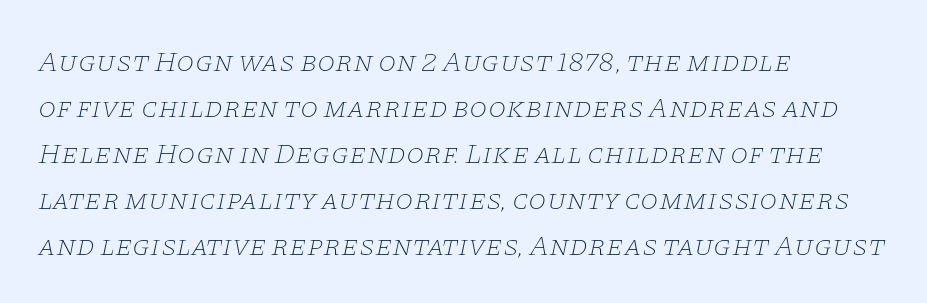
Q: Is the text bold? A: No.
Q: Is the text italic (slanted)? A: Yes, it leans right by about 11 degrees.
Q: Is the typeface a serif or a sans-serif typeface? A: Serif.
Q: Is the text underlined? A: No.
Q: How is the paragraph aligned? A: Left-aligned.
Q: Is the spacing between letters normal or unusually wide? A: Normal.
Q: Is the spacing between lines tight, normal or loose? A: Normal.
Q: Width (condensed, normal, or wide)? A: Wide.
Q: Stroke contrast? A: Low.
Q: x-height? A: Large.
Q: Monospaced? A: No.
